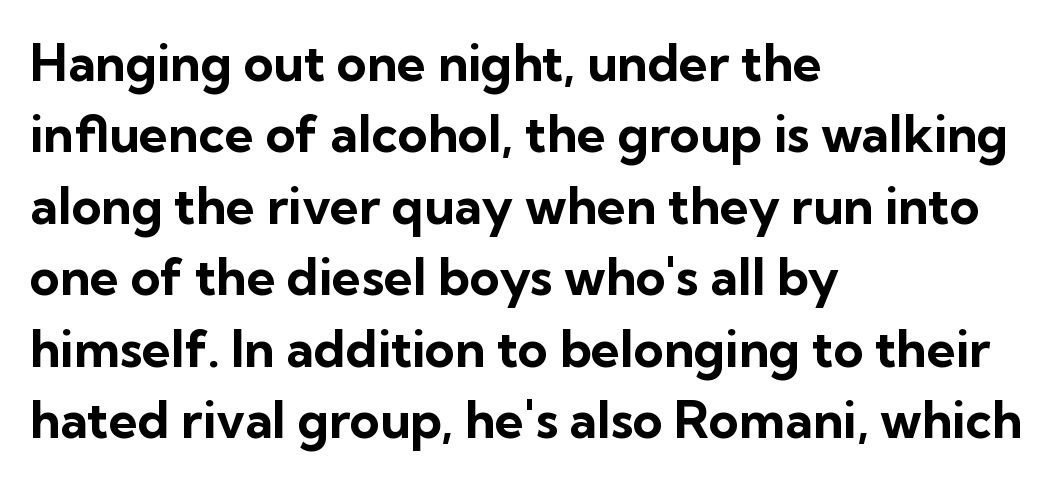
Style check: upright. Looks like regular typesetting: each glyph gets only the width it needs. One glance says typical: line gaps are just what's usual. This sample uses plain, unmodified letter spacing. Bare-footed words on every line. One-word summary of the alignment: left.
